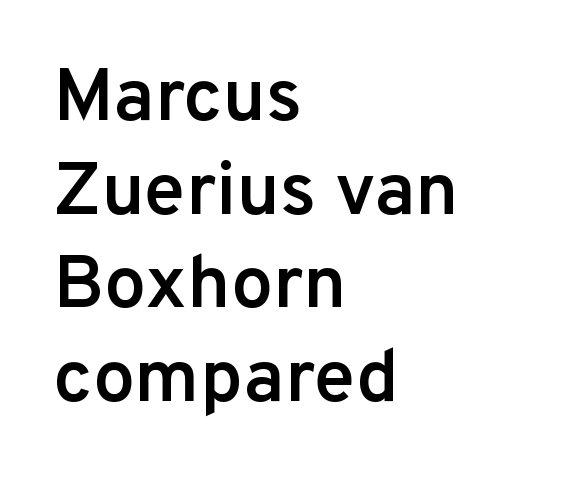
The image shows 75 px semibold sans-serif type, upright; set left-aligned, normal line spacing (1.25x), normal letter spacing, not underlined; low stroke contrast and a medium x-height.
